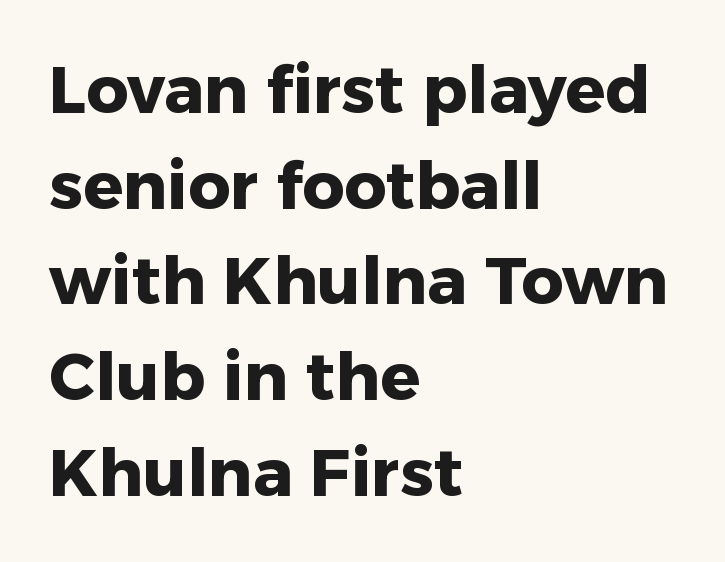
{"serif": "no", "italic": "no", "bold": "yes", "weight": "heavy", "width": "normal", "stroke_contrast": "low", "x_height": "medium", "monospaced": "no", "underline": "no", "align": "left", "line_spacing": "normal", "line_spacing_ratio": 1.45, "letter_spacing": "normal", "letter_spacing_em": 0.0, "glyph_px": 66}
